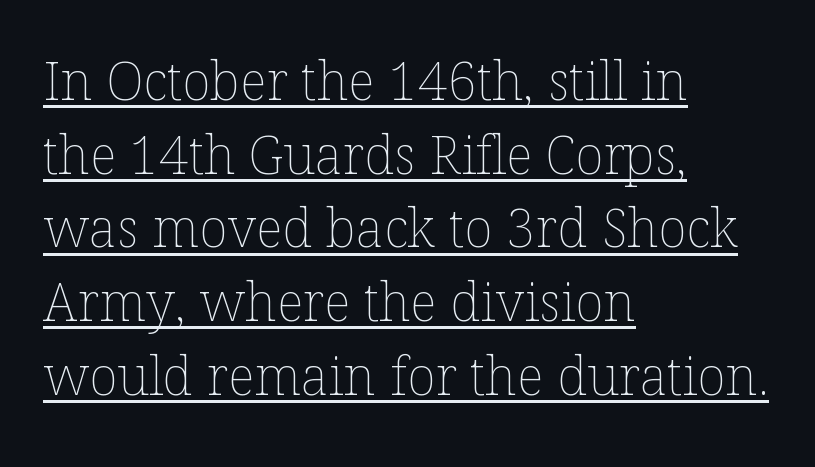
The lettering stays uniformly vertical, giving the passage a roman look. The rendering uses the underline text-decoration. Normally led — the rows are evenly, conventionally spaced. The text block is weighted toward the left margin, trailing off unevenly rightward. Tracking value appears to be zero — textbook default spacing. The characters are drawn with everyday or finer stroke widths.
